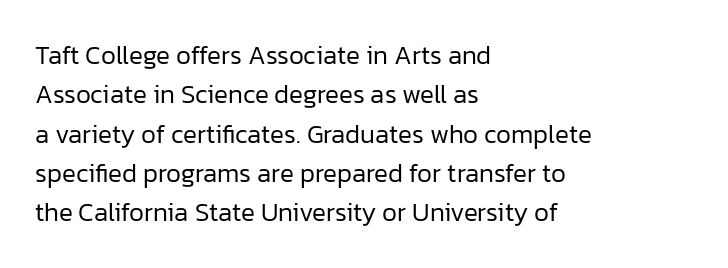
Q: Is the text bold? A: No.
Q: Is the text italic (slanted)? A: No, it is upright.
Q: Is the text underlined? A: No.
Q: How is the paragraph aligned? A: Left-aligned.
Q: Is the spacing between letters normal or unusually wide? A: Normal.
Q: Is the spacing between lines tight, normal or loose? A: Normal.
